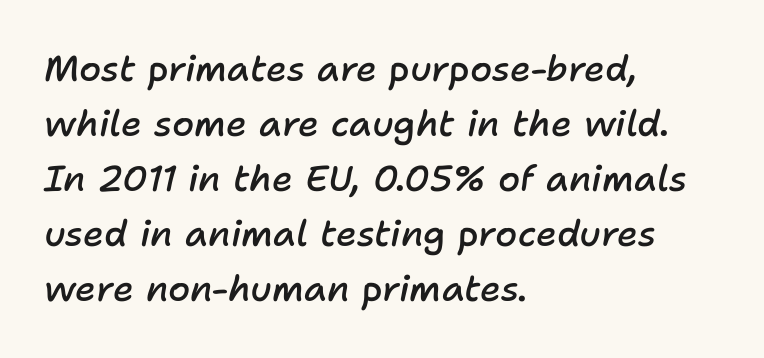
Posture: slanted. The passage is arranged the way most books set body copy — flush left. Proportional: the letters do not fall into vertical columns. Each row of text sits above clean, open space. The rendering uses a semibold face; strokes are thickened but not to full bold.
